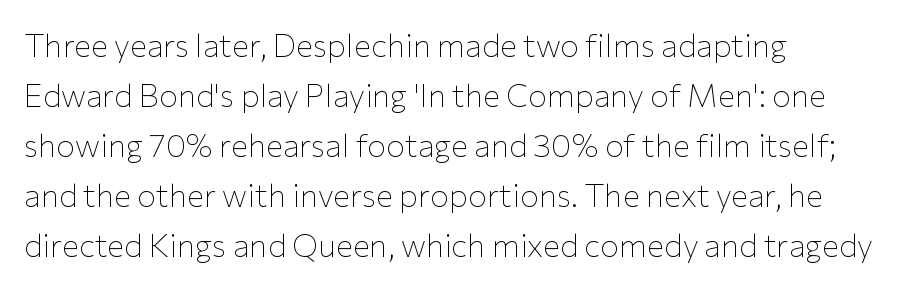
This sample has the flowing, uneven cadence of proportional lettering. The designer went with a sans here, leaving each stem footless. Typeset ragged right — the left edge is the straight one. Regarding leading, the lines here are spaced in the standard way. The string is rendered with underlining switched off.
